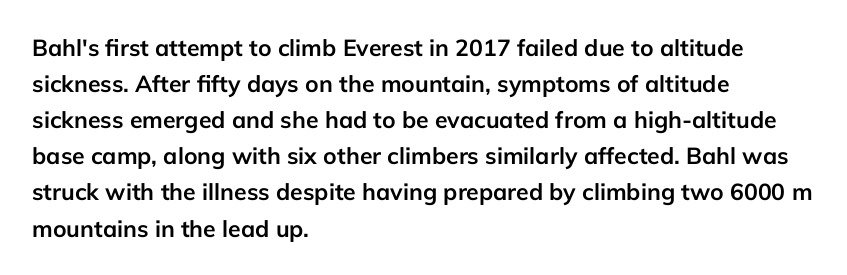
Q: Is the text bold? A: Yes.
Q: Is the text italic (slanted)? A: No, it is upright.
Q: Is the text underlined? A: No.
Q: How is the paragraph aligned? A: Left-aligned.
Q: Is the spacing between letters normal or unusually wide? A: Normal.
Q: Is the spacing between lines tight, normal or loose? A: Normal.
